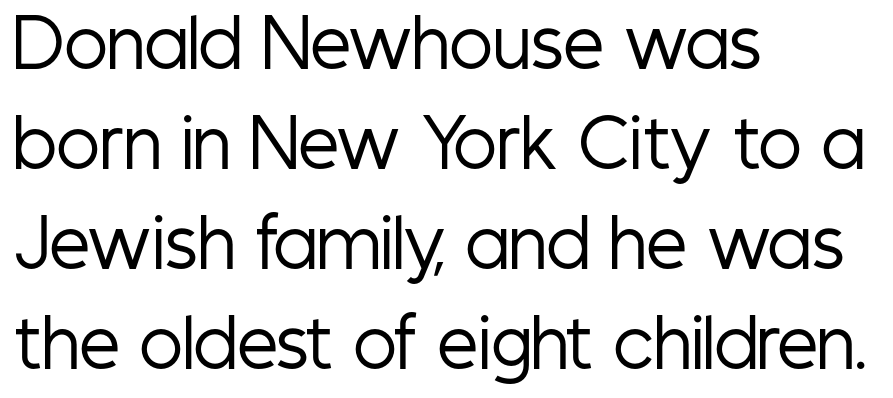
The image shows 65 px regular-weight, condensed sans-serif type, upright; set left-aligned, normal line spacing (1.54x), normal letter spacing, not underlined; low stroke contrast and a medium x-height.
